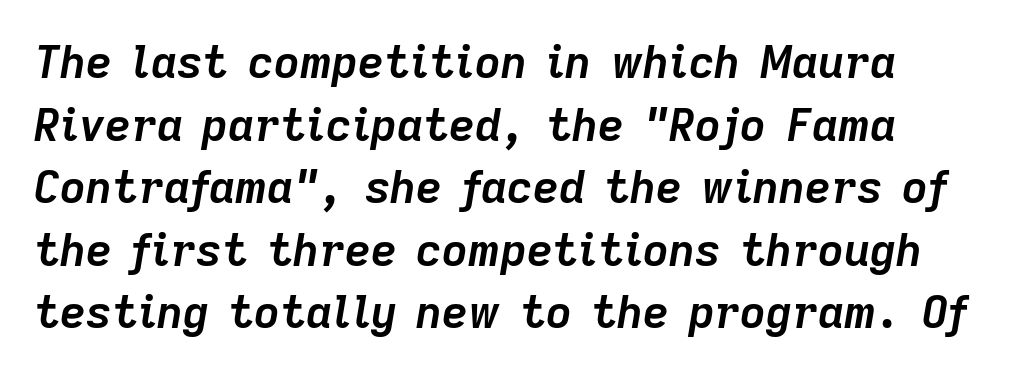
The image shows 45 px semibold type, italic (leaning right); set left-aligned, normal line spacing (1.39x), normal letter spacing, not underlined; low stroke contrast and a medium x-height.
